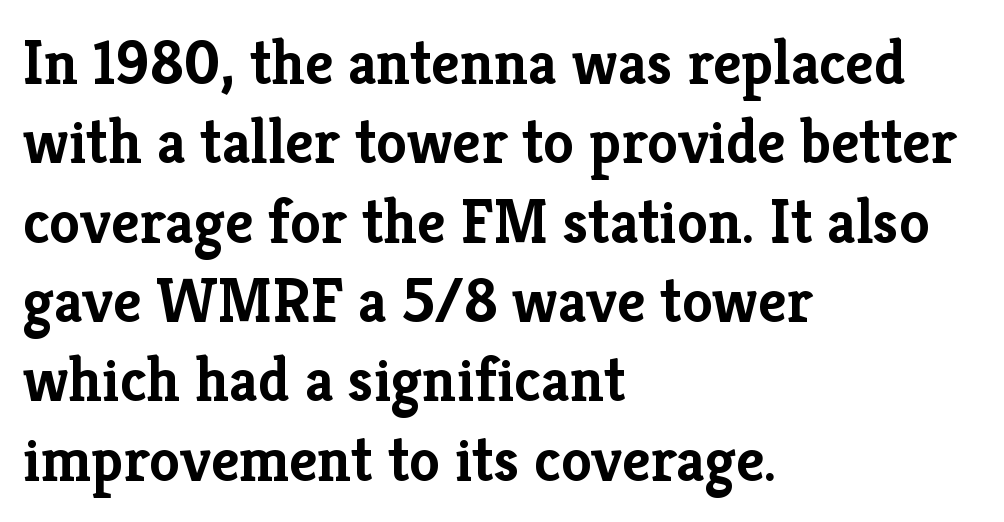
The image shows 62 px semibold serif type, upright; set left-aligned, normal line spacing (1.28x), normal letter spacing, not underlined; low stroke contrast and a medium x-height.
